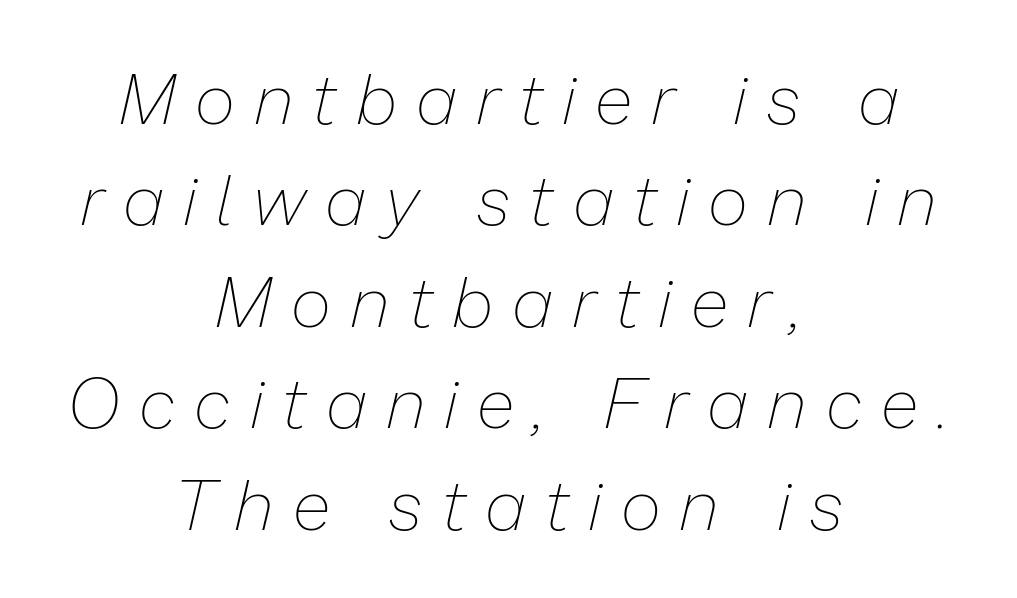
Caption: expanded tracking, letters set apart. The specimen reads as italic at a glance. Counters stay open thanks to moderate or lighter strokes. This sample has the flowing, uneven cadence of proportional lettering.
